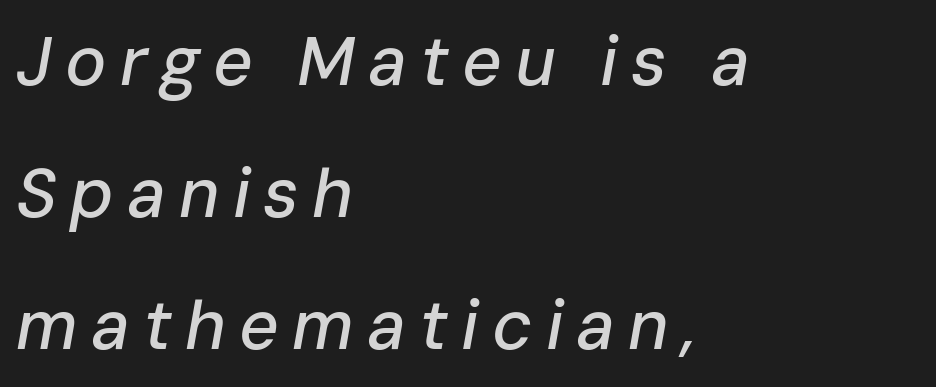
Q: Is the text italic (slanted)? A: Yes, it leans right by about 10 degrees.
Q: Is the text underlined? A: No.
Q: How is the paragraph aligned? A: Left-aligned.
Q: Is the spacing between lines tight, normal or loose? A: Loose.
Q: Width (condensed, normal, or wide)? A: Normal.
Q: Stroke contrast? A: Low.
Q: x-height? A: Medium.
Q: Monospaced? A: No.
